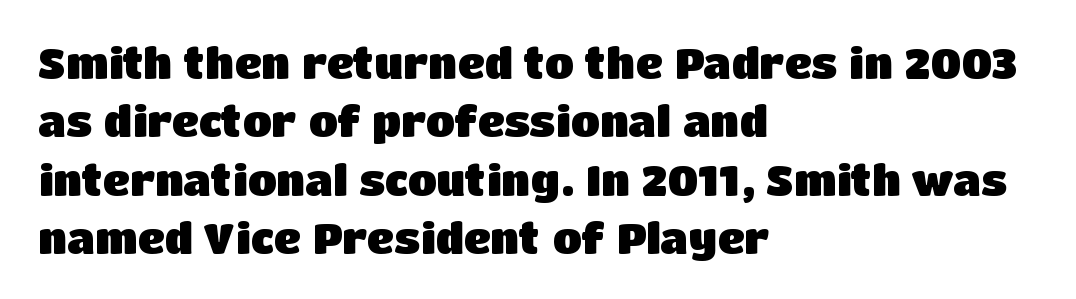
Q: Is the text bold? A: Yes.
Q: Is the text italic (slanted)? A: No, it is upright.
Q: Is the typeface a serif or a sans-serif typeface? A: Sans-serif.
Q: Is the text underlined? A: No.
Q: How is the paragraph aligned? A: Left-aligned.
Q: Is the spacing between letters normal or unusually wide? A: Normal.
Q: Is the spacing between lines tight, normal or loose? A: Normal.
Q: Width (condensed, normal, or wide)? A: Normal.
Q: Stroke contrast? A: Low.
Q: x-height? A: Large.
Q: Monospaced? A: No.
